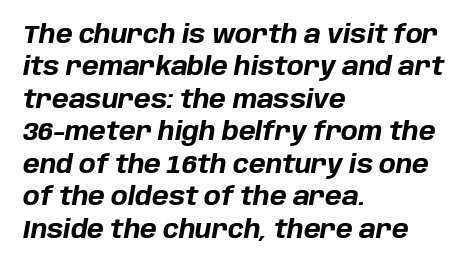
{"italic": "yes", "lean": "right", "slant_degrees": 10, "bold": "yes", "underline": "no", "align": "left", "line_spacing": "normal", "line_spacing_ratio": 1.3, "letter_spacing": "normal", "letter_spacing_em": 0.0, "glyph_px": 25}
